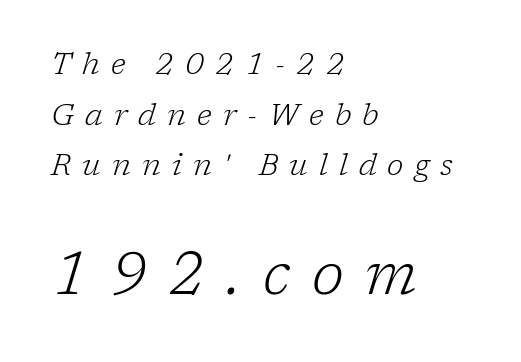
The image shows 59 px light serif type, italic (leaning right); set left-aligned, normal line spacing (1.69x), unusually wide letter spacing (+0.37 em), not underlined; the second (bottom) block is 1.97x larger; low stroke contrast and a medium x-height.
